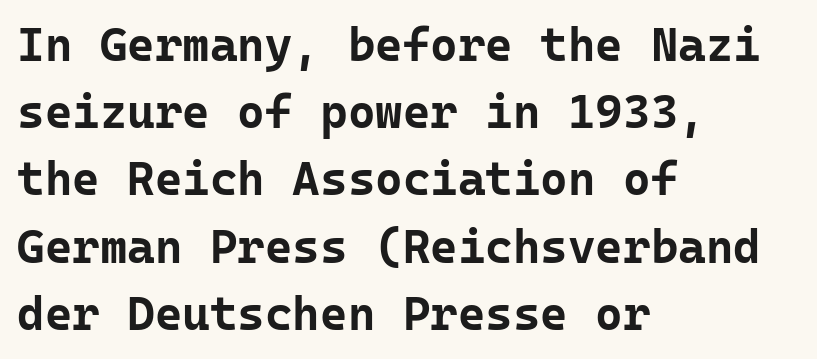
Q: Is the text bold? A: Yes.
Q: Is the text italic (slanted)? A: No, it is upright.
Q: Is the typeface a serif or a sans-serif typeface? A: Sans-serif.
Q: Is the text underlined? A: No.
Q: How is the paragraph aligned? A: Left-aligned.
Q: Is the spacing between letters normal or unusually wide? A: Normal.
Q: Is the spacing between lines tight, normal or loose? A: Normal.
Q: Width (condensed, normal, or wide)? A: Normal.
Q: Stroke contrast? A: Low.
Q: x-height? A: Medium.
Q: Monospaced? A: Yes.
